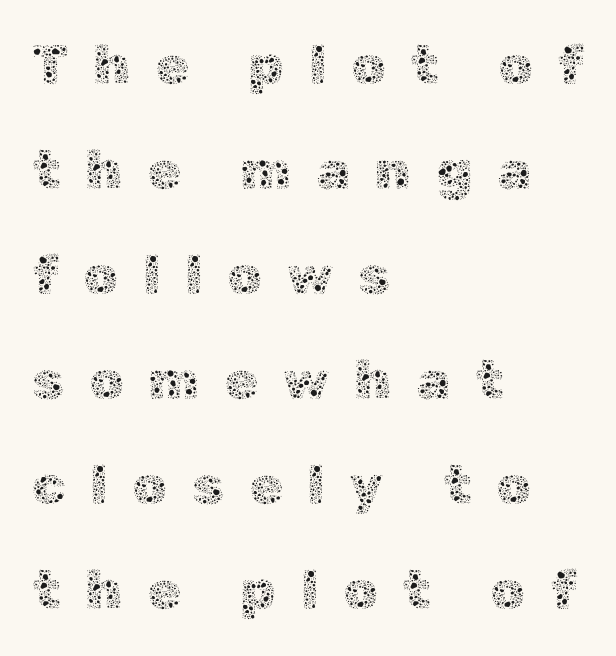
Q: Is the text bold? A: No.
Q: Is the text italic (slanted)? A: No, it is upright.
Q: Is the text underlined? A: No.
Q: How is the paragraph aligned? A: Left-aligned.
Q: Is the spacing between letters normal or unusually wide? A: Unusually wide.
Q: Is the spacing between lines tight, normal or loose? A: Loose.
Q: Width (condensed, normal, or wide)? A: Normal.
Q: x-height? A: Medium.
Q: Monospaced? A: No.
